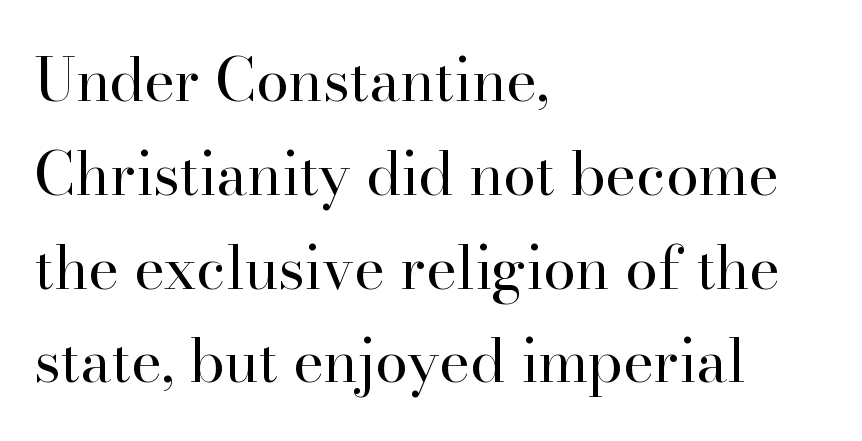
Q: Is the text bold? A: No.
Q: Is the text italic (slanted)? A: No, it is upright.
Q: Is the typeface a serif or a sans-serif typeface? A: Serif.
Q: Is the text underlined? A: No.
Q: How is the paragraph aligned? A: Left-aligned.
Q: Is the spacing between letters normal or unusually wide? A: Normal.
Q: Is the spacing between lines tight, normal or loose? A: Normal.
Q: Width (condensed, normal, or wide)? A: Normal.
Q: Stroke contrast? A: High.
Q: x-height? A: Small.
Q: Monospaced? A: No.
